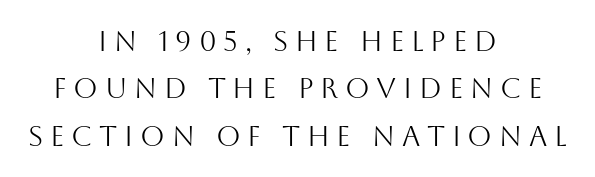
Does the lettering tilt? It doesn't — this is upright. Caption: expanded tracking, letters set apart. The font family rendered here belongs to the sans-serif group. These lines stack symmetrically, like a column narrowing and widening about its center. The words here are not underlined. No chunkiness to these letters — they're not bold.
